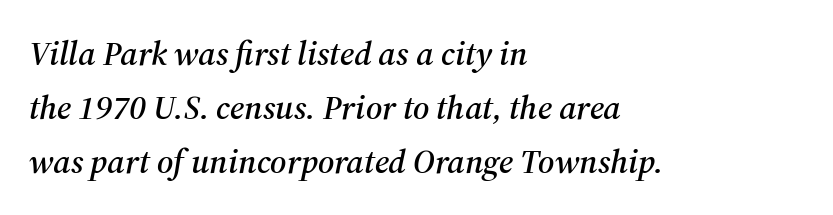
Is there much room between lines? A standard amount, neither cramped nor airy. The letters advance in unequal steps, a hallmark of proportional type. Leftover space on each line is placed entirely after the last word. If you drew a line through each stem, it would be angled.
